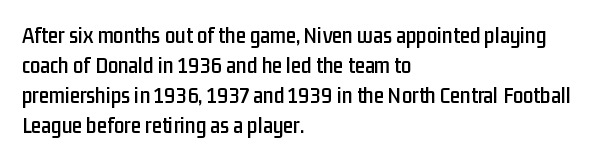
{"italic": "no", "underline": "no", "align": "left", "line_spacing": "normal", "line_spacing_ratio": 1.31, "letter_spacing": "normal", "letter_spacing_em": 0.0, "glyph_px": 23}
